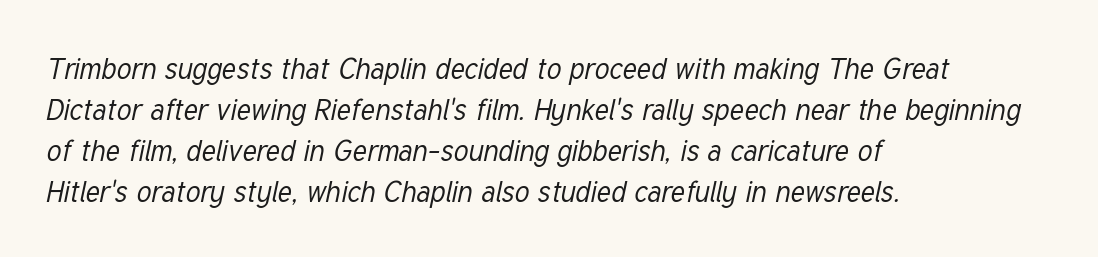
The image shows 29 px regular-weight, condensed type, italic (leaning right); set left-aligned, normal line spacing (1.41x), normal letter spacing, not underlined; low stroke contrast and a medium x-height.
